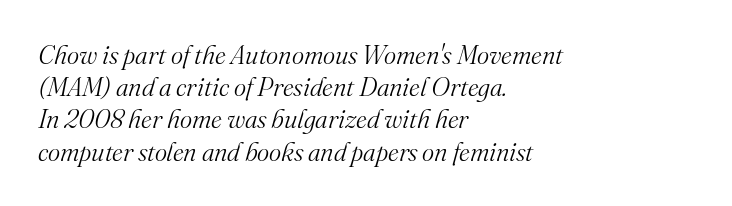
{"italic": "yes", "lean": "right", "slant_degrees": 16, "bold": "no", "underline": "no", "align": "left", "line_spacing_ratio": 1.24, "letter_spacing": "normal", "letter_spacing_em": 0.0, "glyph_px": 26}
